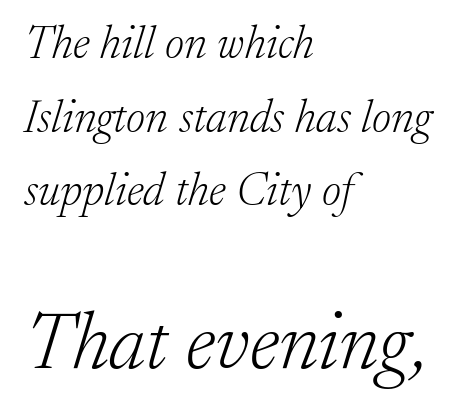
The image shows 80 px light serif type, italic (leaning right); set left-aligned, normal line spacing (1.6x), normal letter spacing, not underlined; the second (bottom) block is 1.74x larger; low stroke contrast and a medium x-height.
